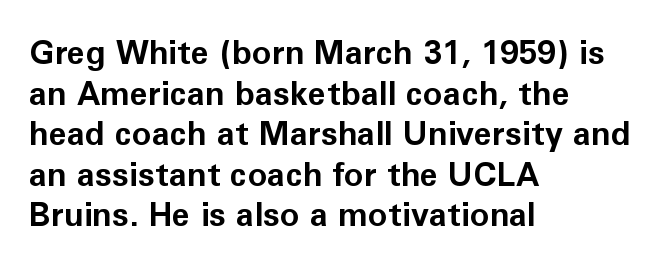
The strokes are fattened all the way to bold. Check where the strokes stop: nothing finishes them off — pure sans. The specimen reads as upright at a glance. Beneath every word, the page is bare. This rendering leaves character spacing at its baseline value.
